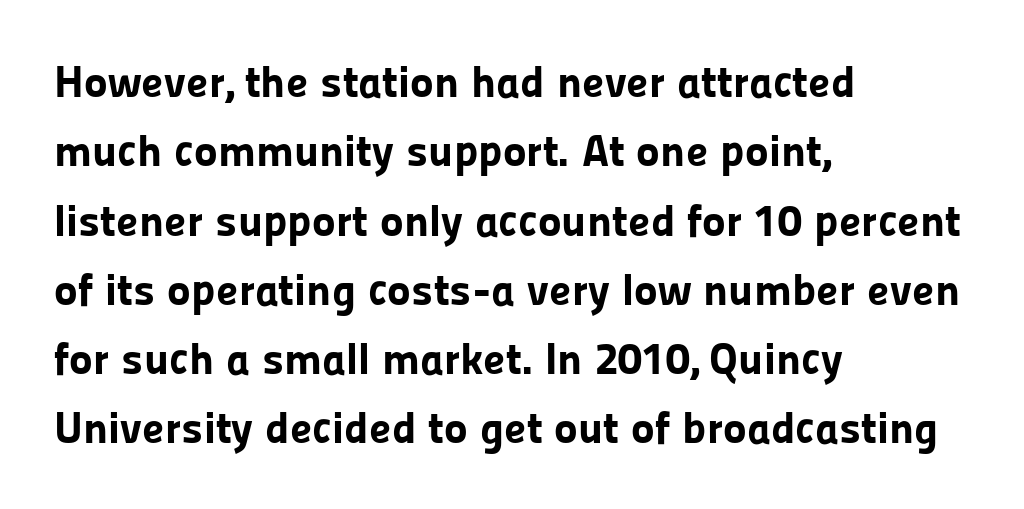
These words are printed bold, with thick strokes throughout. Successive baselines arrive at the customary interval. You can tell it's not italic because the verticals are truly vertical. Unlike a traditional serif, this face leaves its strokes unadorned.
